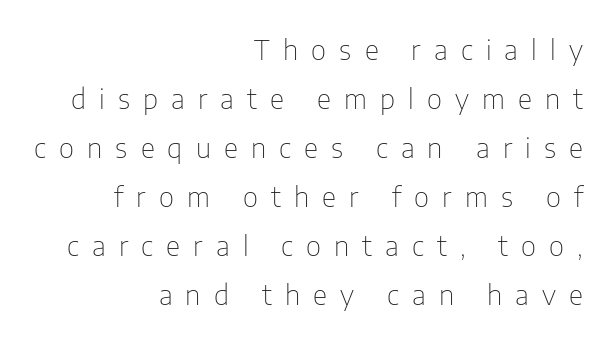
Caption: multi-line text, flush right, ragged left. Ordinary non-slanted type is in use. Weight class: somewhere from thin through regular. No word sits above an underline. The passage shown is typed in a proportional face where columns would drift. The letters carry no serifs — their stems end cleanly without finishing strokes.
